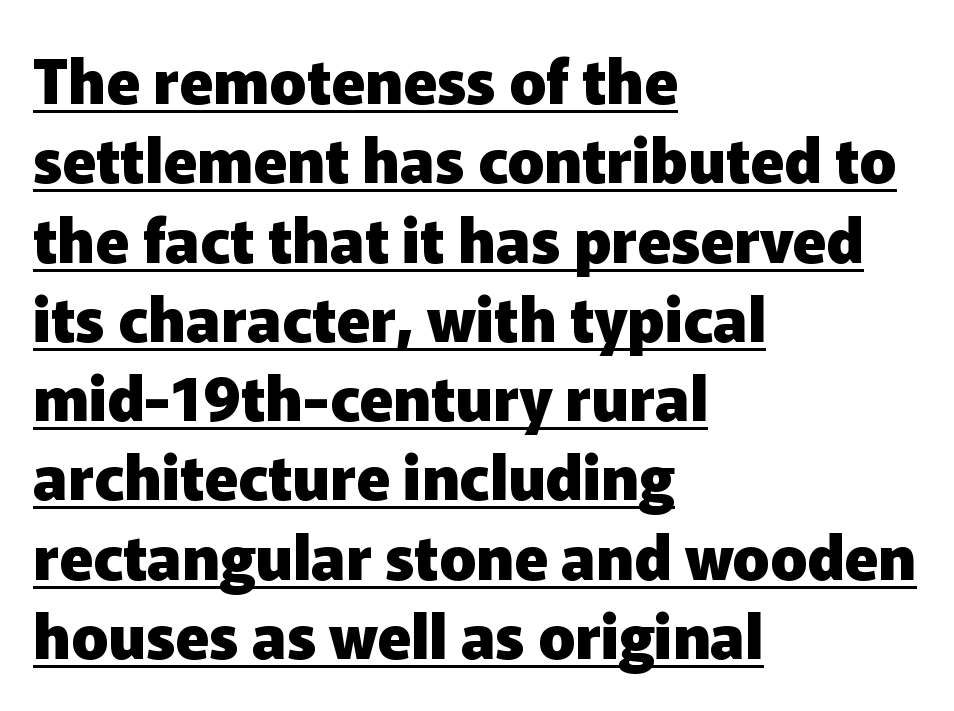
{"serif": "no", "italic": "no", "bold": "yes", "weight": "heavy", "width": "normal", "stroke_contrast": "low", "x_height": "medium", "monospaced": "no", "underline": "yes", "align": "left", "line_spacing": "normal", "line_spacing_ratio": 1.3, "letter_spacing": "normal", "letter_spacing_em": 0.0, "glyph_px": 61}
